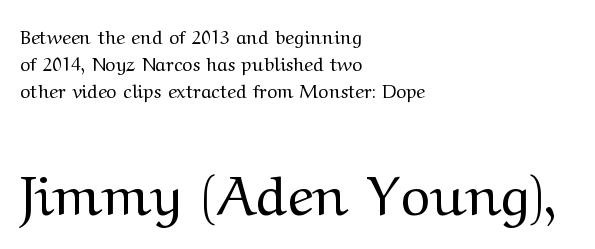
Q: Is the text bold? A: No.
Q: Is the text italic (slanted)? A: No, it is upright.
Q: Is the typeface a serif or a sans-serif typeface? A: Serif.
Q: Is the text underlined? A: No.
Q: How is the paragraph aligned? A: Left-aligned.
Q: Is the spacing between letters normal or unusually wide? A: Normal.
Q: Is the spacing between lines tight, normal or loose? A: Normal.
Q: Which block of text is set in a larger size, the first (top) or the second (bottom)? A: The second (bottom) one.
Q: Width (condensed, normal, or wide)? A: Wide.
Q: Stroke contrast? A: Medium.
Q: x-height? A: Medium.
Q: Monospaced? A: No.
